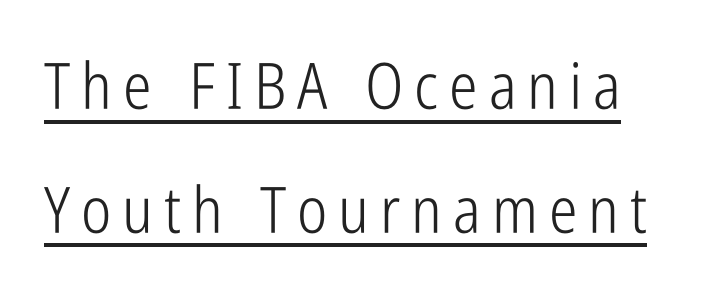
The image shows 64 px light, condensed sans-serif type, upright; set loose line spacing (1.93x), underlined; low stroke contrast and a medium x-height.
